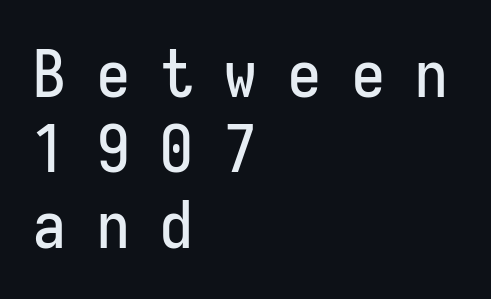
The image shows 65 px condensed sans-serif type, upright, monospaced; set left-aligned, line spacing 1.16x, unusually wide letter spacing (+0.48 em), not underlined; low stroke contrast and a medium x-height.
